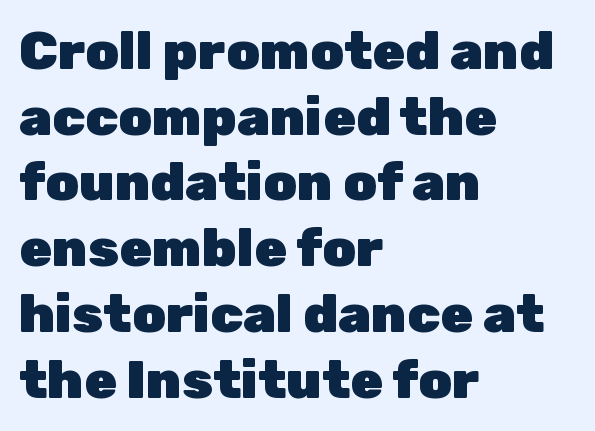
The image shows 53 px heavy sans-serif type, upright; set left-aligned, line spacing 1.24x, normal letter spacing, not underlined; low stroke contrast and a medium x-height.
